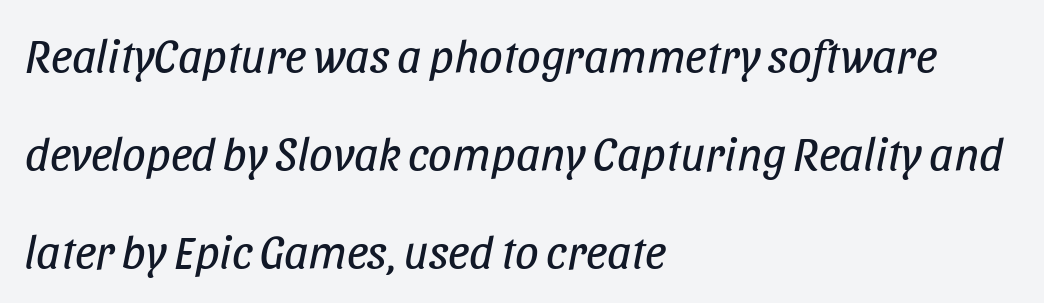
The image shows 47 px regular-weight, condensed type, italic (leaning right); set left-aligned, loose line spacing (2.08x), normal letter spacing, not underlined; low stroke contrast and a large x-height.
